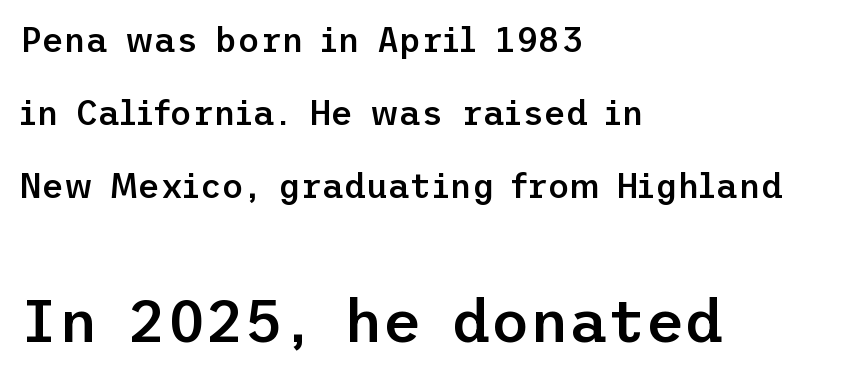
{"serif": "no", "italic": "no", "bold": "semi", "weight": "semibold", "width": "normal", "stroke_contrast": "low", "x_height": "medium", "underline": "no", "align": "left", "line_spacing": "loose", "line_spacing_ratio": 2.15, "letter_spacing": "normal", "letter_spacing_em": 0.0, "larger_block": "second", "size_ratio": 1.76, "glyph_px": 60}
